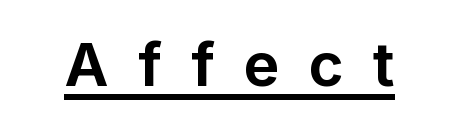
Q: Is the text bold? A: Yes.
Q: Is the text italic (slanted)? A: No, it is upright.
Q: Is the typeface a serif or a sans-serif typeface? A: Sans-serif.
Q: Is the text underlined? A: Yes.
Q: Is the spacing between letters normal or unusually wide? A: Unusually wide.
Q: Width (condensed, normal, or wide)? A: Normal.
Q: Stroke contrast? A: Low.
Q: x-height? A: Medium.
Q: Monospaced? A: No.
